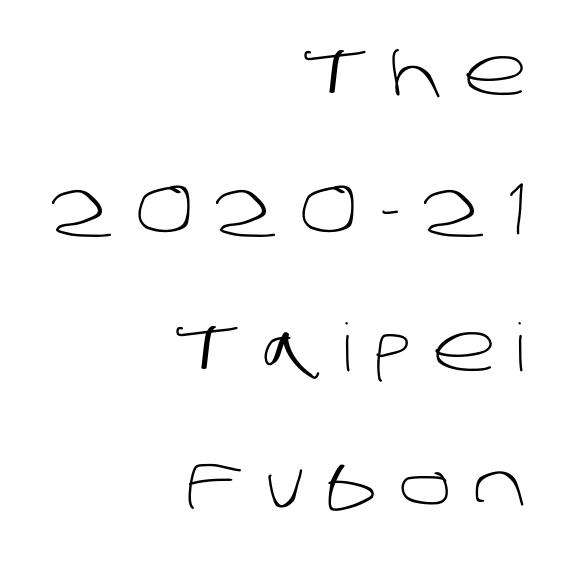
Horizontal alignment here is rightward, an uncommon choice for prose. Glyph-to-glyph distance is far greater than everyday printed text. Any mark beneath the type? The region is blank. Counters stay open thanks to moderate or lighter strokes.
